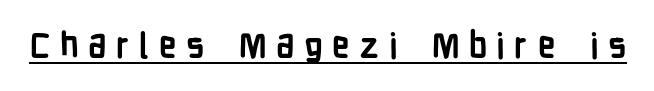
The image shows 35 px semibold, condensed sans-serif type, upright; set unusually wide letter spacing (+0.27 em), underlined; low stroke contrast and a medium x-height.
